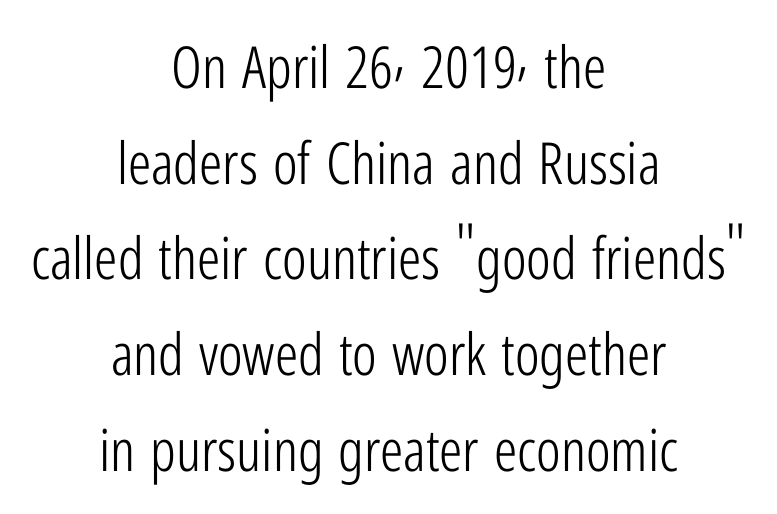
Q: Is the text bold? A: No.
Q: Is the text italic (slanted)? A: No, it is upright.
Q: Is the typeface a serif or a sans-serif typeface? A: Sans-serif.
Q: Is the text underlined? A: No.
Q: How is the paragraph aligned? A: Centered.
Q: Is the spacing between letters normal or unusually wide? A: Normal.
Q: Is the spacing between lines tight, normal or loose? A: Normal.
Q: Width (condensed, normal, or wide)? A: Condensed.
Q: Stroke contrast? A: Low.
Q: x-height? A: Medium.
Q: Monospaced? A: No.
